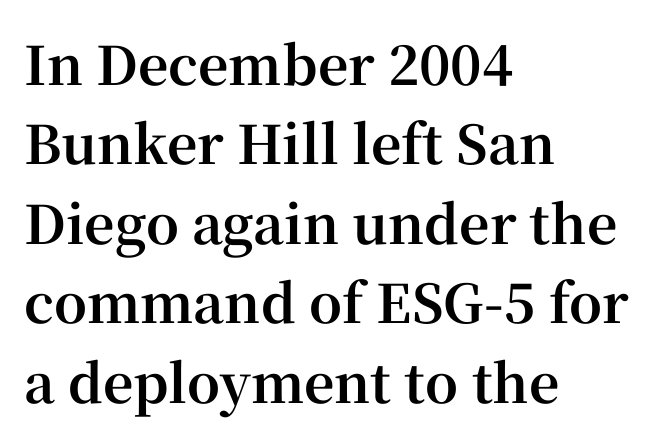
{"serif": "yes", "italic": "no", "bold": "yes", "weight": "bold", "width": "normal", "stroke_contrast": "high", "x_height": "medium", "monospaced": "no", "underline": "no", "align": "left", "line_spacing": "normal", "line_spacing_ratio": 1.5, "letter_spacing": "normal", "letter_spacing_em": 0.0, "glyph_px": 53}
